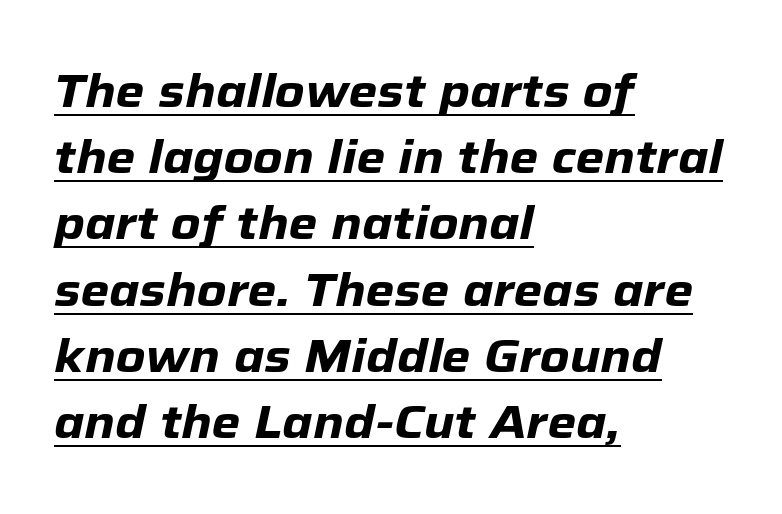
The image shows 46 px heavy type, italic (leaning right); set left-aligned, normal line spacing (1.44x), normal letter spacing, underlined; low stroke contrast and a medium x-height.
